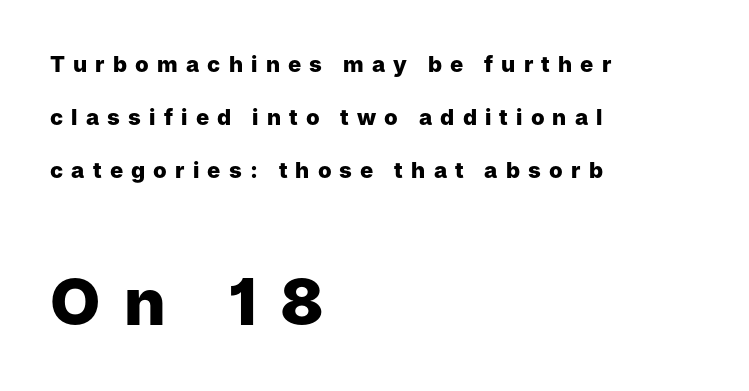
{"serif": "no", "italic": "no", "bold": "yes", "weight": "heavy", "width": "normal", "stroke_contrast": "low", "x_height": "medium", "monospaced": "no", "underline": "no", "align": "left", "line_spacing": "loose", "line_spacing_ratio": 2.42, "letter_spacing": "wide", "letter_spacing_em": 0.37, "larger_block": "second", "size_ratio": 2.95, "glyph_px": 65}
